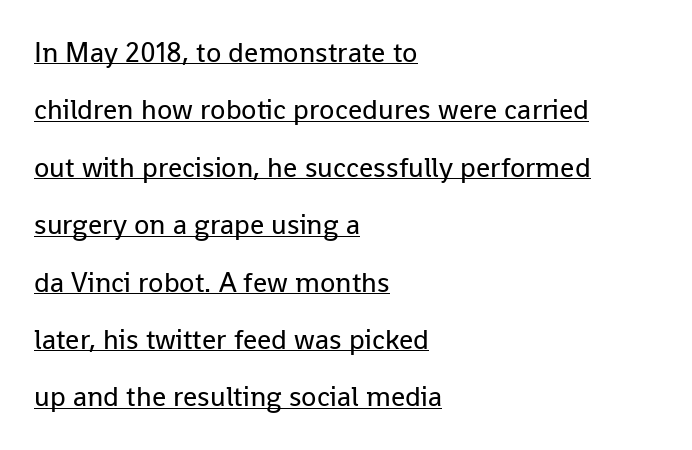
{"serif": "no", "italic": "no", "bold": "no", "weight": "regular", "width": "normal", "stroke_contrast": "low", "x_height": "medium", "monospaced": "no", "underline": "yes", "align": "left", "line_spacing": "loose", "line_spacing_ratio": 2.05, "letter_spacing": "normal", "letter_spacing_em": 0.0, "glyph_px": 28}
